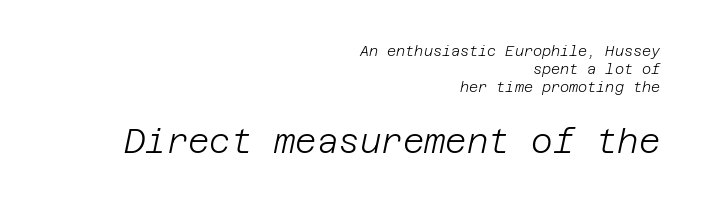
The image shows 33 px light type, italic (leaning right); set right-aligned, normal line spacing (1.27x), normal letter spacing, not underlined; the second (bottom) block is 2.36x larger; low stroke contrast and a large x-height.
